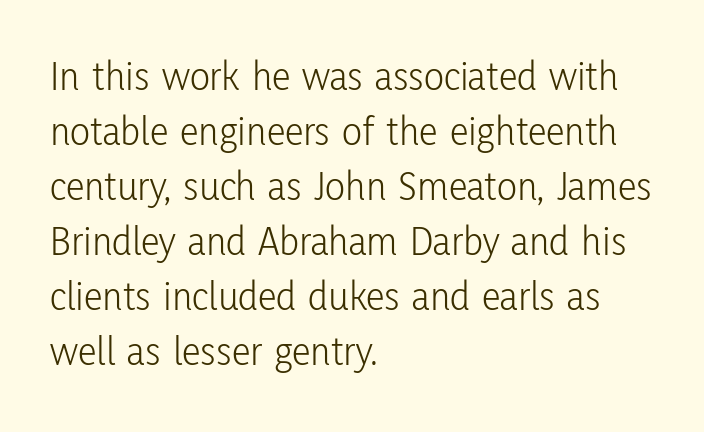
Q: Is the text bold? A: No.
Q: Is the text italic (slanted)? A: No, it is upright.
Q: Is the typeface a serif or a sans-serif typeface? A: Sans-serif.
Q: Is the text underlined? A: No.
Q: How is the paragraph aligned? A: Left-aligned.
Q: Is the spacing between letters normal or unusually wide? A: Normal.
Q: Is the spacing between lines tight, normal or loose? A: Normal.
Q: Width (condensed, normal, or wide)? A: Condensed.
Q: Stroke contrast? A: Low.
Q: x-height? A: Medium.
Q: Monospaced? A: No.
